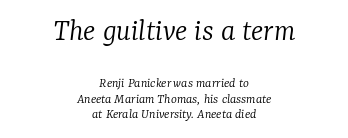
{"serif": "yes", "italic": "yes", "lean": "right", "slant_degrees": 7, "bold": "no", "weight": "light", "width": "normal", "stroke_contrast": "low", "x_height": "medium", "monospaced": "no", "underline": "no", "align": "center", "line_spacing": "tight", "line_spacing_ratio": 1.09, "letter_spacing": "normal", "letter_spacing_em": 0.0, "larger_block": "first", "size_ratio": 2.29, "glyph_px": 32}
